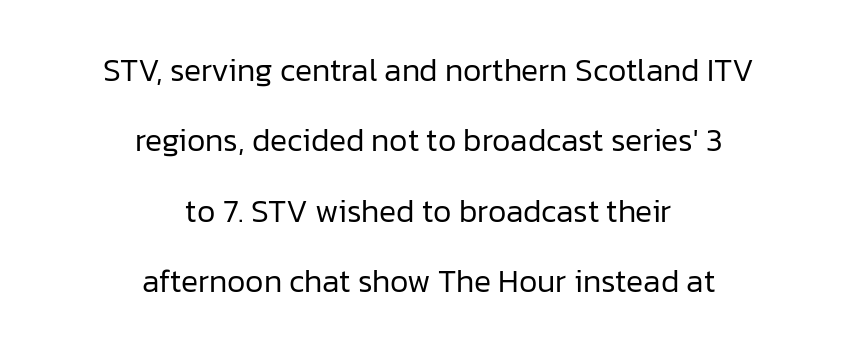
The image shows 32 px regular-weight sans-serif type, upright; set centered, loose line spacing (2.2x), normal letter spacing, not underlined; low stroke contrast and a medium x-height.
